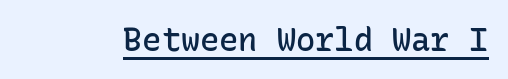
{"serif": "no", "italic": "no", "bold": "semi", "weight": "semibold", "width": "normal", "stroke_contrast": "low", "x_height": "medium", "monospaced": "yes", "underline": "yes", "letter_spacing": "normal", "letter_spacing_em": 0.0, "glyph_px": 32}
